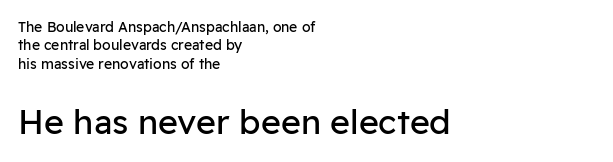
The image shows 34 px regular-weight sans-serif type, upright; set left-aligned, normal line spacing (1.31x), normal letter spacing, not underlined; the second (bottom) block is 2.43x larger; low stroke contrast and a medium x-height.
